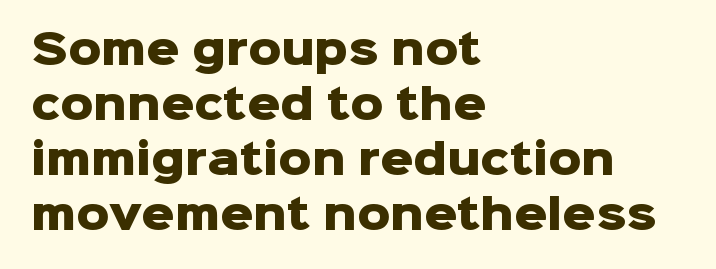
Q: Is the text bold? A: Yes.
Q: Is the text italic (slanted)? A: No, it is upright.
Q: Is the typeface a serif or a sans-serif typeface? A: Sans-serif.
Q: Is the text underlined? A: No.
Q: How is the paragraph aligned? A: Left-aligned.
Q: Is the spacing between letters normal or unusually wide? A: Normal.
Q: Is the spacing between lines tight, normal or loose? A: Normal.
Q: Width (condensed, normal, or wide)? A: Normal.
Q: Stroke contrast? A: Low.
Q: x-height? A: Medium.
Q: Monospaced? A: No.
